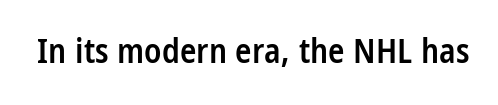
The image shows 34 px semibold, condensed sans-serif type, upright; set normal letter spacing, not underlined; low stroke contrast and a large x-height.
